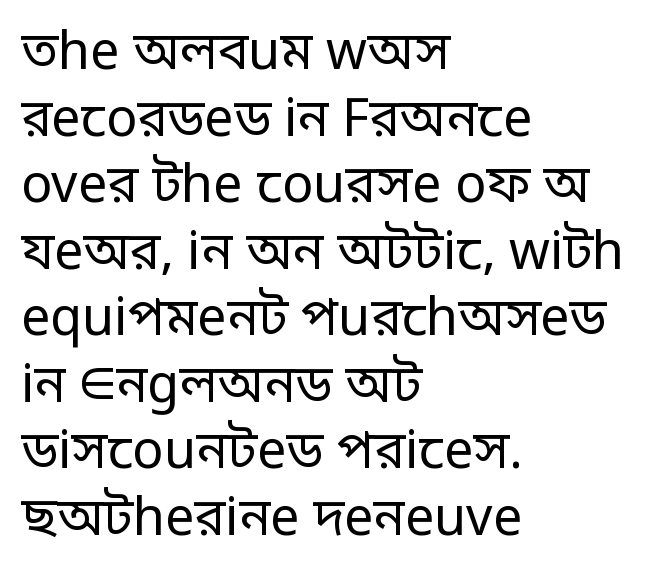
{"serif": "no", "italic": "no", "bold": "no", "weight": "regular", "width": "normal", "stroke_contrast": "low", "x_height": "large", "monospaced": "no", "underline": "no", "align": "left", "line_spacing": "normal", "line_spacing_ratio": 1.28, "letter_spacing": "normal", "letter_spacing_em": 0.0, "glyph_px": 52}
